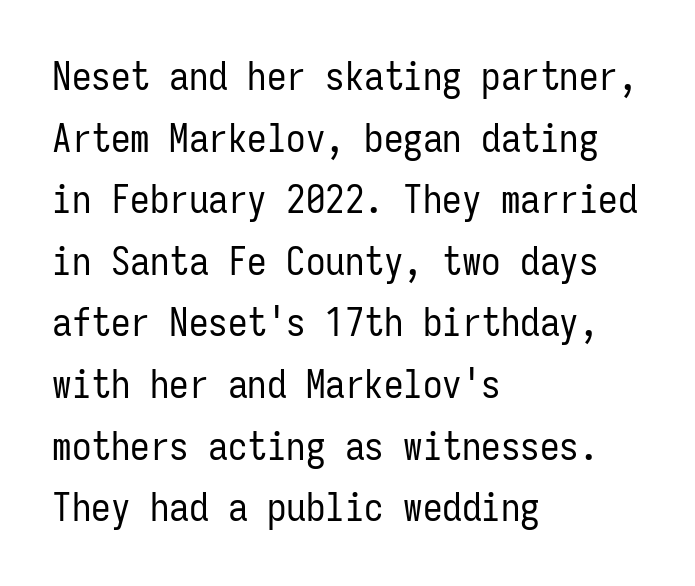
Do the characters align in a grid? Yes, the font is monospaced. Observe the ordinary spacing: letters are neighbours, not strangers. This rendering features lettering with no underline. Observe the absence of serifs on each vertical stroke in this sample. Rendered with straight, roman letterforms. These lines sit exactly where default settings would place them.
